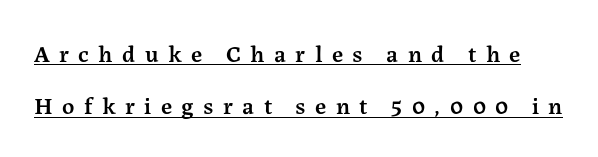
{"italic": "no", "bold": "semi", "underline": "yes", "line_spacing": "loose", "line_spacing_ratio": 2.18, "letter_spacing": "wide", "letter_spacing_em": 0.39, "glyph_px": 24}
